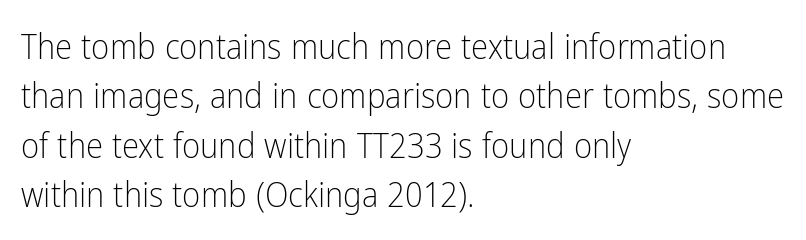
The image shows 35 px light, condensed sans-serif type, upright; set left-aligned, normal line spacing (1.41x), normal letter spacing, not underlined; low stroke contrast and a medium x-height.
